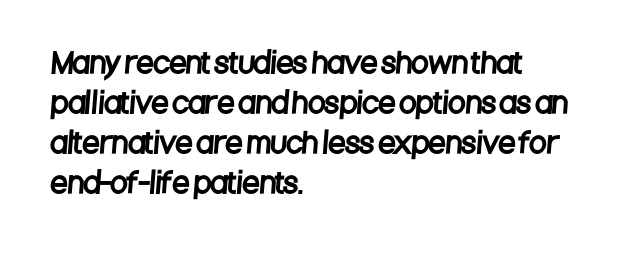
This sample has the flowing, uneven cadence of proportional lettering. Compared with typical body copy, the letter spacing here is the same. Regular leading. Stroke terminals: plain, sans-serif.
